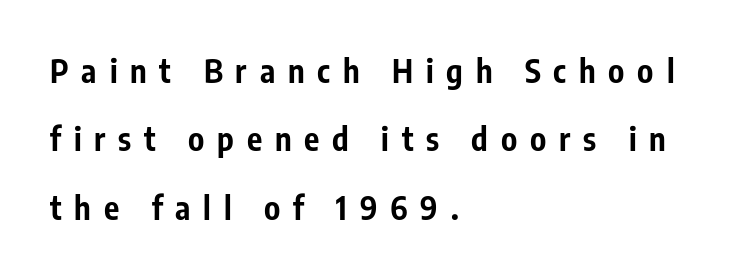
{"serif": "no", "italic": "no", "bold": "yes", "weight": "bold", "width": "condensed", "stroke_contrast": "low", "x_height": "medium", "monospaced": "no", "underline": "no", "align": "left", "line_spacing": "loose", "line_spacing_ratio": 2.14, "letter_spacing": "wide", "letter_spacing_em": 0.4, "glyph_px": 32}
